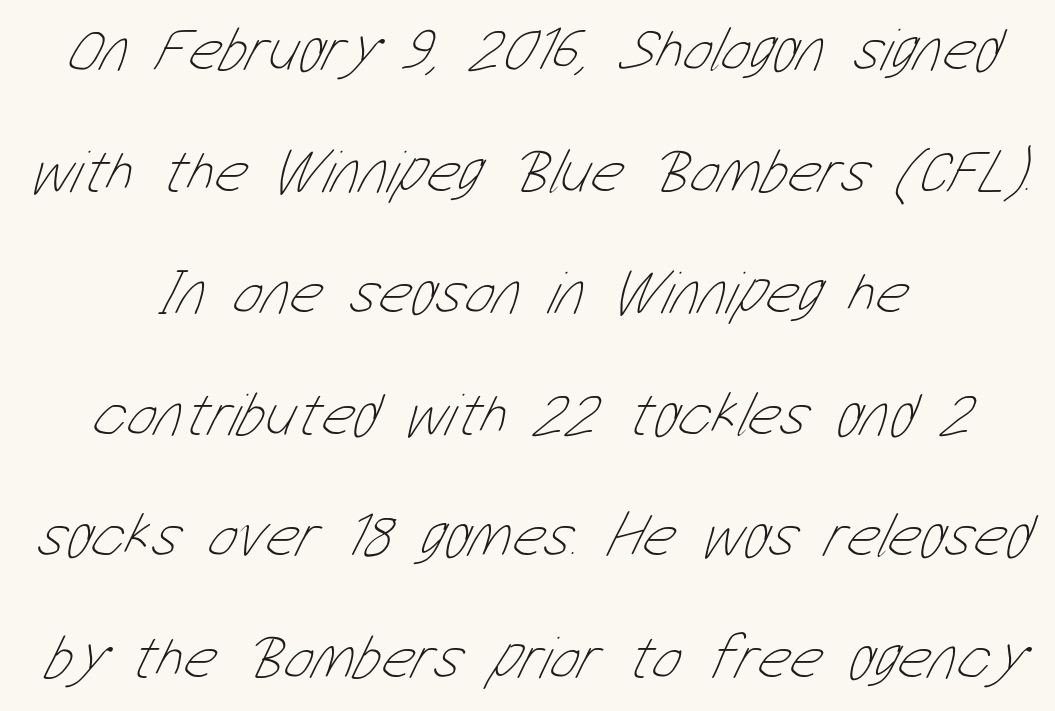
The image shows 62 px thin, condensed type; set centered, loose line spacing (1.96x), normal letter spacing, not underlined; low stroke contrast and a medium x-height.
